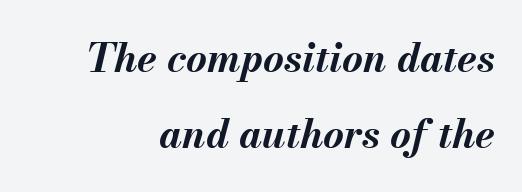
The image shows 40 px bold type, italic (leaning right); set loose line spacing (1.91x), normal letter spacing, not underlined; medium stroke contrast and a small x-height.
